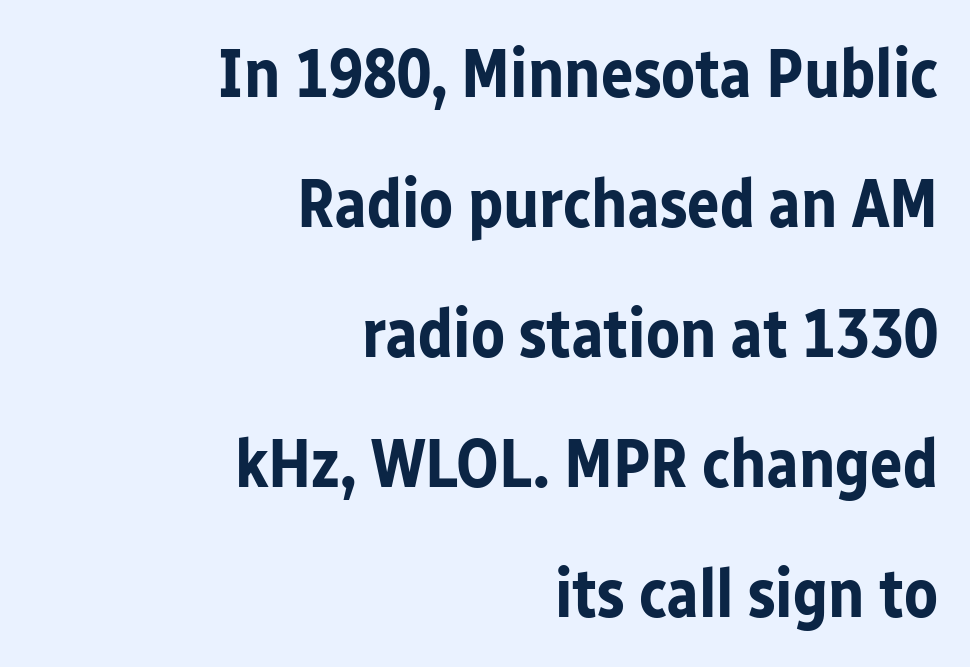
{"serif": "no", "italic": "no", "bold": "yes", "weight": "bold", "width": "normal", "stroke_contrast": "low", "x_height": "medium", "monospaced": "no", "underline": "no", "align": "right", "line_spacing": "loose", "line_spacing_ratio": 1.91, "letter_spacing": "normal", "letter_spacing_em": 0.0, "glyph_px": 68}
